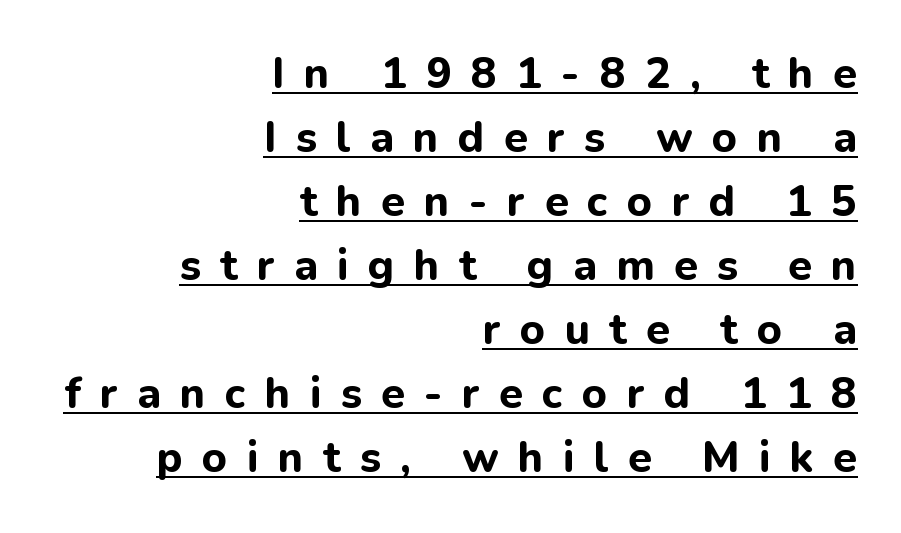
{"serif": "no", "italic": "no", "bold": "yes", "weight": "bold", "width": "normal", "stroke_contrast": "low", "x_height": "medium", "monospaced": "no", "underline": "yes", "align": "right", "line_spacing": "normal", "line_spacing_ratio": 1.49, "letter_spacing": "wide", "letter_spacing_em": 0.45, "glyph_px": 43}
